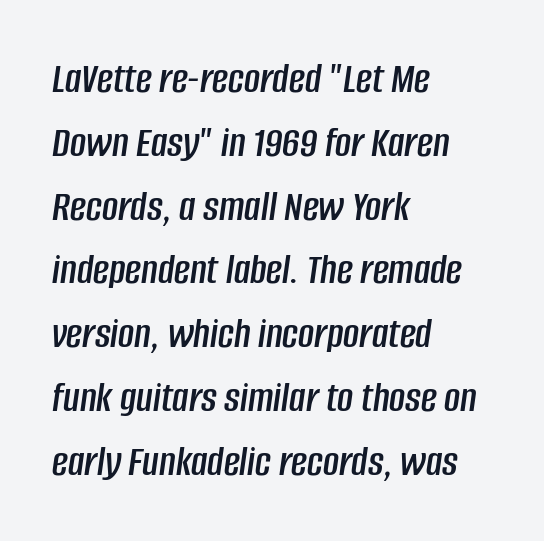
Q: Is the text italic (slanted)? A: Yes, it leans right by about 8 degrees.
Q: Is the text underlined? A: No.
Q: How is the paragraph aligned? A: Left-aligned.
Q: Is the spacing between letters normal or unusually wide? A: Normal.
Q: Is the spacing between lines tight, normal or loose? A: Normal.
Q: Width (condensed, normal, or wide)? A: Condensed.
Q: Stroke contrast? A: Low.
Q: x-height? A: Large.
Q: Monospaced? A: No.
